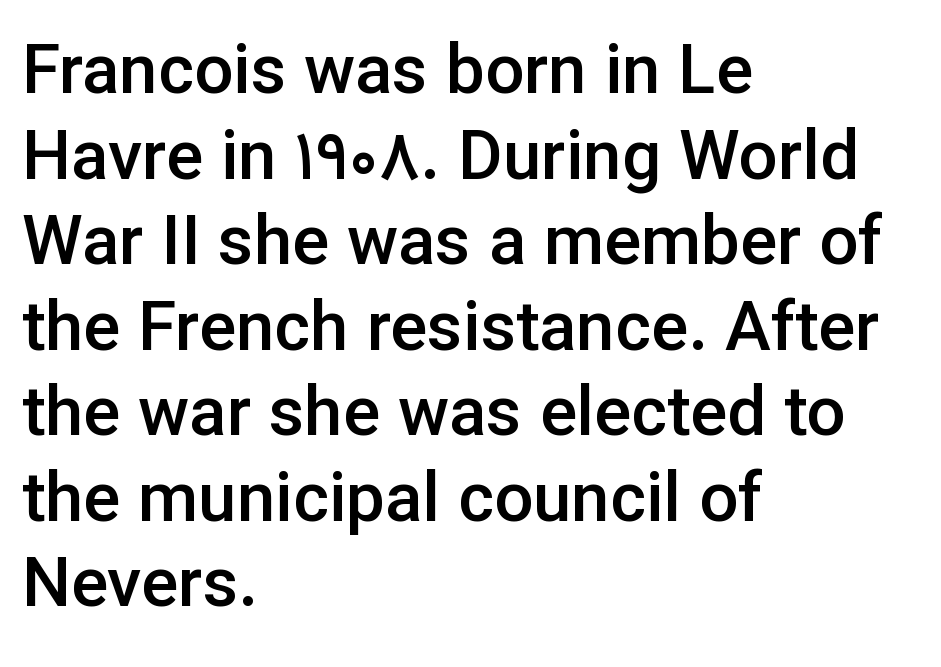
Q: Is the text bold? A: Semi-bold.
Q: Is the text italic (slanted)? A: No, it is upright.
Q: Is the typeface a serif or a sans-serif typeface? A: Sans-serif.
Q: Is the text underlined? A: No.
Q: How is the paragraph aligned? A: Left-aligned.
Q: Is the spacing between letters normal or unusually wide? A: Normal.
Q: Width (condensed, normal, or wide)? A: Normal.
Q: Stroke contrast? A: Low.
Q: x-height? A: Medium.
Q: Monospaced? A: No.
